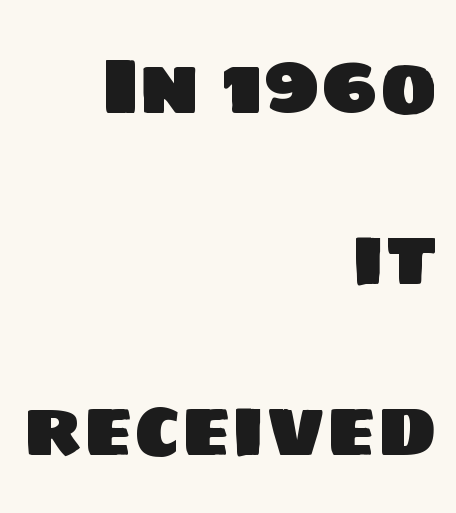
{"serif": "no", "width": "normal", "stroke_contrast": "low", "x_height": "large", "monospaced": "no", "underline": "no", "align": "right", "line_spacing": "loose", "line_spacing_ratio": 2.14, "letter_spacing": "normal", "letter_spacing_em": 0.0, "glyph_px": 80}
